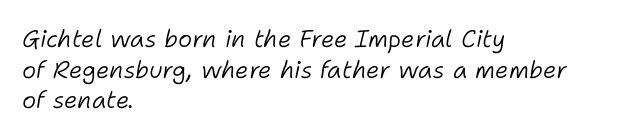
{"italic": "yes", "lean": "right", "slant_degrees": 11, "bold": "no", "underline": "no", "align": "left", "line_spacing": "normal", "line_spacing_ratio": 1.28, "letter_spacing": "normal", "letter_spacing_em": 0.0, "glyph_px": 24}
